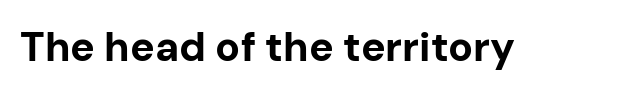
The lettering holds an erect, upright posture throughout. In terms of weight, the rendering is a true, heavy bold. Beneath every word, the page is bare. The type family on display is of the sans-serif kind. Does extra space separate the letters? No, they use regular spacing. Each letter keeps its own natural width here, so spacing adapts to shape.
